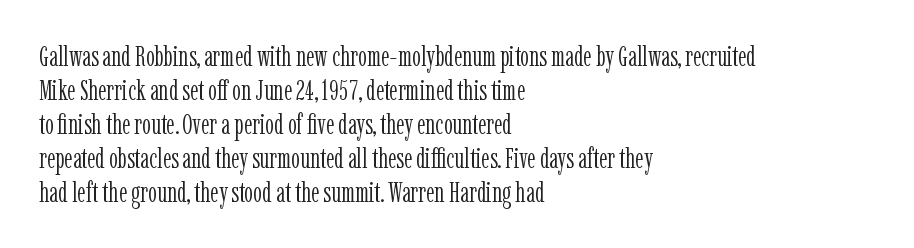
Q: Is the text bold? A: No.
Q: Is the text italic (slanted)? A: No, it is upright.
Q: Is the typeface a serif or a sans-serif typeface? A: Serif.
Q: Is the text underlined? A: No.
Q: How is the paragraph aligned? A: Left-aligned.
Q: Is the spacing between letters normal or unusually wide? A: Normal.
Q: Width (condensed, normal, or wide)? A: Condensed.
Q: Stroke contrast? A: Low.
Q: x-height? A: Medium.
Q: Monospaced? A: No.
